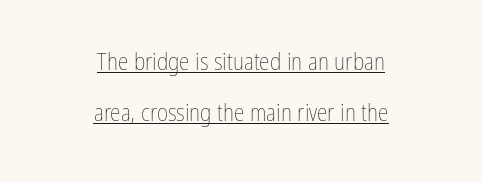
The strokes are not fattened; the text isn't bold. Between one letter and the next there's only the usual sliver of space. Italic: no, the glyphs are upright roman. Beneath each row of characters lies a ruled line. Regarding leading, the lines here are spaced well apart. Which margin do the lines hug? Neither — every line sits in the middle.
